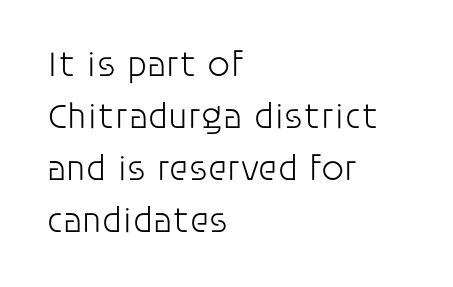
Q: Is the text bold? A: No.
Q: Is the text italic (slanted)? A: No, it is upright.
Q: Is the typeface a serif or a sans-serif typeface? A: Sans-serif.
Q: Is the text underlined? A: No.
Q: How is the paragraph aligned? A: Left-aligned.
Q: Is the spacing between letters normal or unusually wide? A: Normal.
Q: Is the spacing between lines tight, normal or loose? A: Normal.
Q: Width (condensed, normal, or wide)? A: Normal.
Q: Stroke contrast? A: Low.
Q: x-height? A: Large.
Q: Monospaced? A: No.
